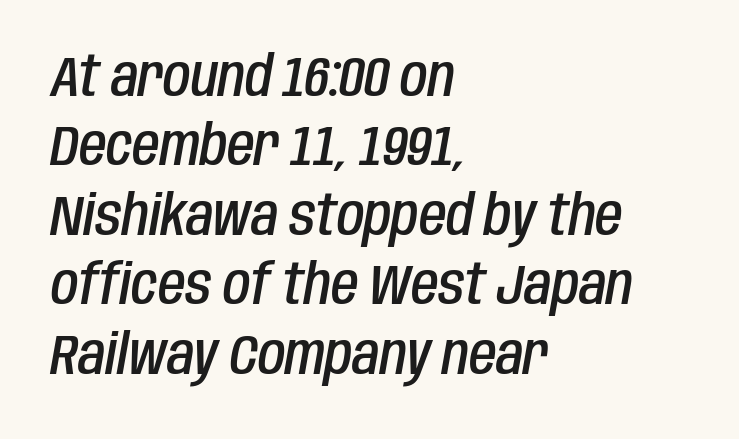
The image shows 56 px semibold, condensed type, italic (leaning right); set left-aligned, line spacing 1.24x, normal letter spacing, not underlined; low stroke contrast and a large x-height.
